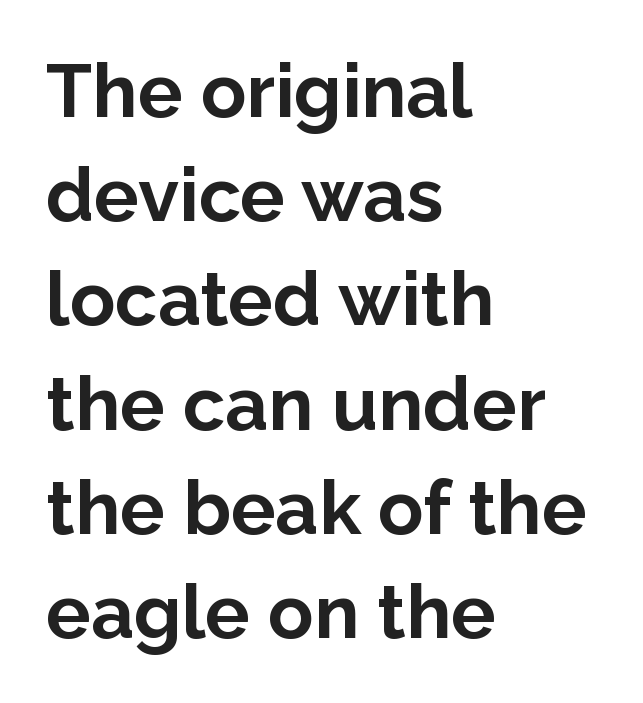
The image shows 75 px bold sans-serif type, upright; set left-aligned, normal line spacing (1.39x), normal letter spacing, not underlined; low stroke contrast and a medium x-height.
